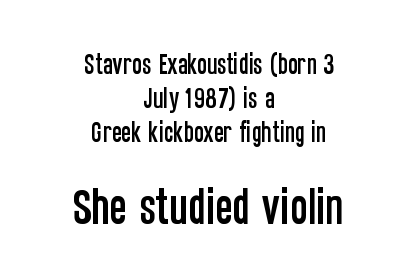
{"serif": "no", "italic": "no", "width": "condensed", "stroke_contrast": "low", "x_height": "large", "monospaced": "no", "underline": "no", "align": "center", "line_spacing": "normal", "line_spacing_ratio": 1.48, "letter_spacing": "normal", "letter_spacing_em": 0.0, "larger_block": "second", "size_ratio": 1.78, "glyph_px": 41}
